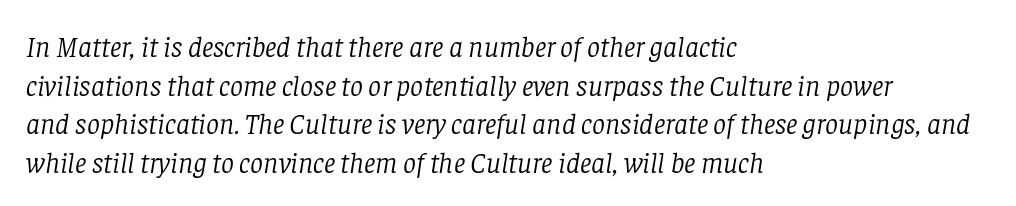
Q: Is the text bold? A: No.
Q: Is the text italic (slanted)? A: Yes, it leans right by about 8 degrees.
Q: Is the typeface a serif or a sans-serif typeface? A: Serif.
Q: Is the text underlined? A: No.
Q: How is the paragraph aligned? A: Left-aligned.
Q: Is the spacing between letters normal or unusually wide? A: Normal.
Q: Is the spacing between lines tight, normal or loose? A: Normal.
Q: Width (condensed, normal, or wide)? A: Normal.
Q: Stroke contrast? A: Low.
Q: x-height? A: Large.
Q: Monospaced? A: No.
